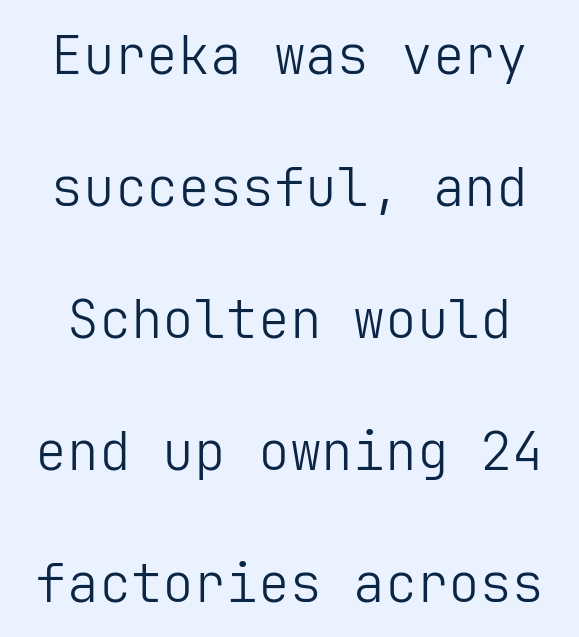
The cut favours lightness, reaching ordinary text weight at its darkest. If you measured baseline to baseline, you'd find a long distance. Spacing between characters is what you'd get straight out of the box. Grotesque or geometric, the face here clearly has no serifs. A bare baseline throughout the passage.
